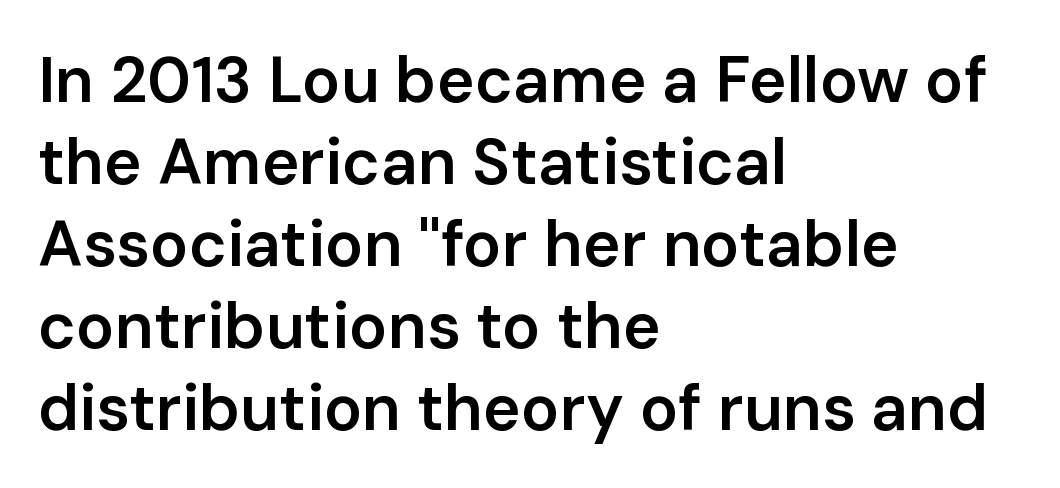
{"serif": "no", "italic": "no", "bold": "semi", "weight": "semibold", "width": "normal", "stroke_contrast": "low", "x_height": "medium", "monospaced": "no", "underline": "no", "align": "left", "line_spacing": "normal", "line_spacing_ratio": 1.28, "letter_spacing": "normal", "letter_spacing_em": 0.0, "glyph_px": 64}
